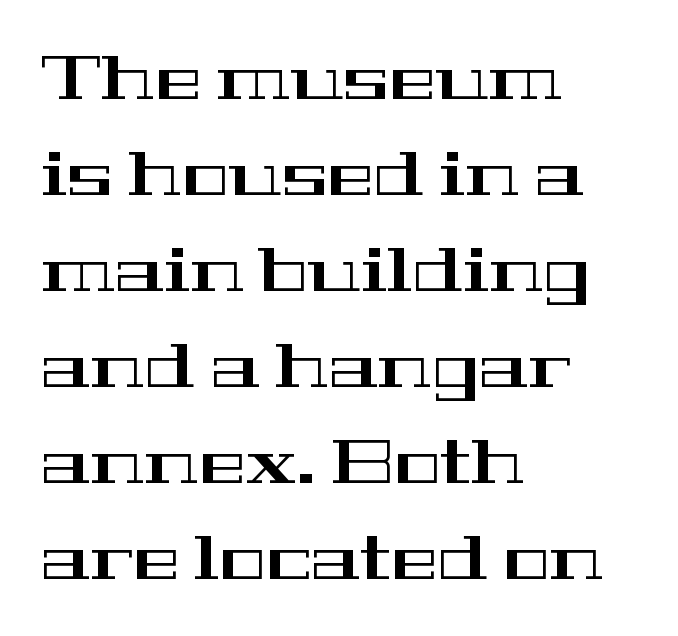
The image shows 62 px wide serif type, upright; set left-aligned, normal line spacing (1.55x), normal letter spacing, not underlined; high stroke contrast and a medium x-height.
